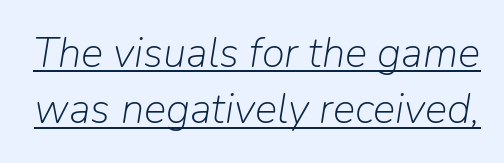
The image shows 42 px light type, italic (leaning right); set normal line spacing (1.34x), normal letter spacing, underlined; low stroke contrast and a medium x-height.
